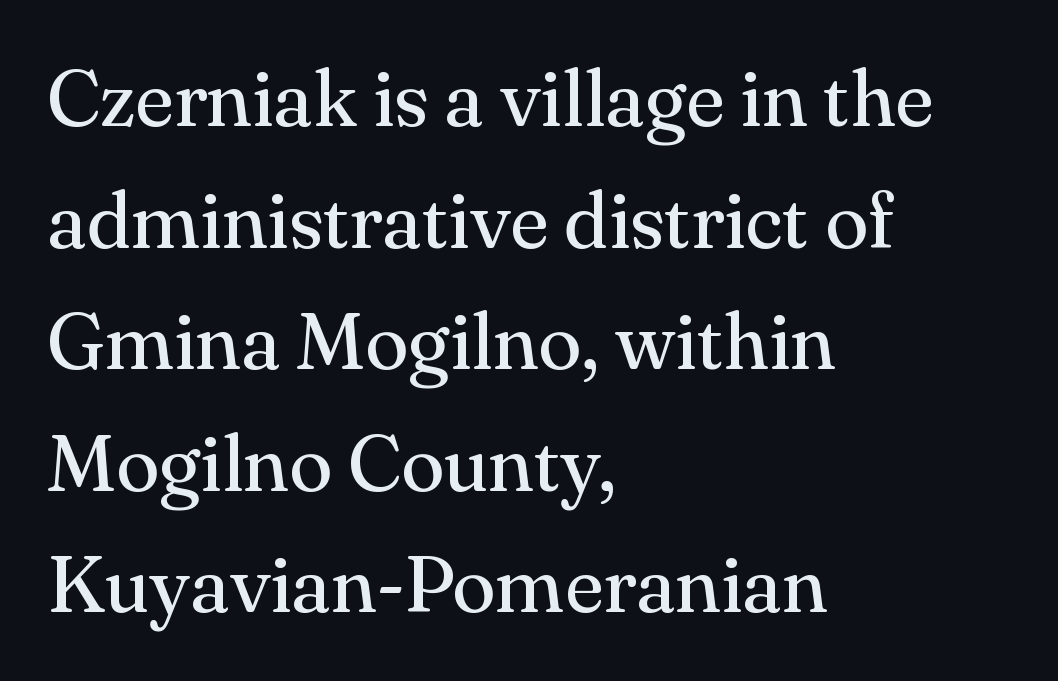
Q: Is the text bold? A: No.
Q: Is the text italic (slanted)? A: No, it is upright.
Q: Is the typeface a serif or a sans-serif typeface? A: Serif.
Q: Is the text underlined? A: No.
Q: How is the paragraph aligned? A: Left-aligned.
Q: Is the spacing between letters normal or unusually wide? A: Normal.
Q: Is the spacing between lines tight, normal or loose? A: Normal.
Q: Width (condensed, normal, or wide)? A: Normal.
Q: Stroke contrast? A: Medium.
Q: x-height? A: Small.
Q: Monospaced? A: No.
